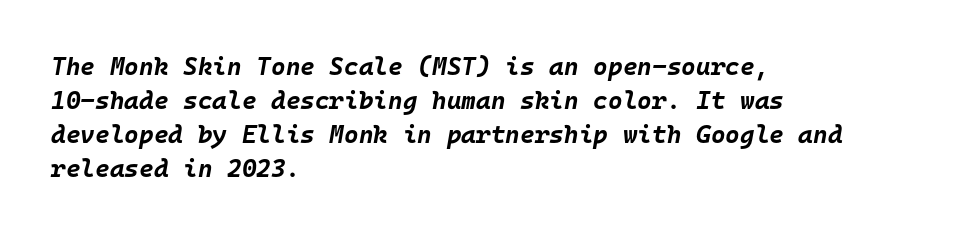
Glyph-to-glyph distance matches everyday printed text. A clean baseline with only descenders dipping below it. This sample keeps an unexceptional amount of space between lines. If you drew a line through each stem, it would be angled. The passage shown is emphatically bold.
